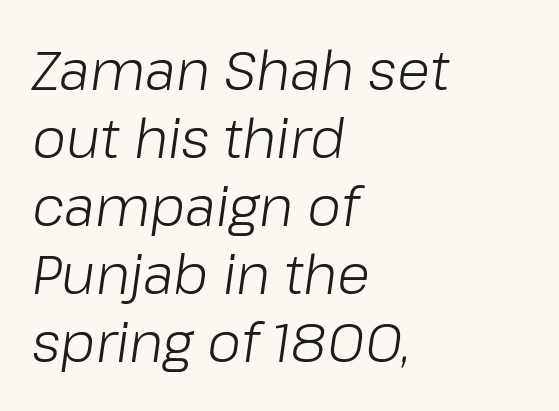
The image shows 54 px light type, italic (leaning right); set left-aligned, normal line spacing (1.26x), normal letter spacing, not underlined; low stroke contrast and a medium x-height.
